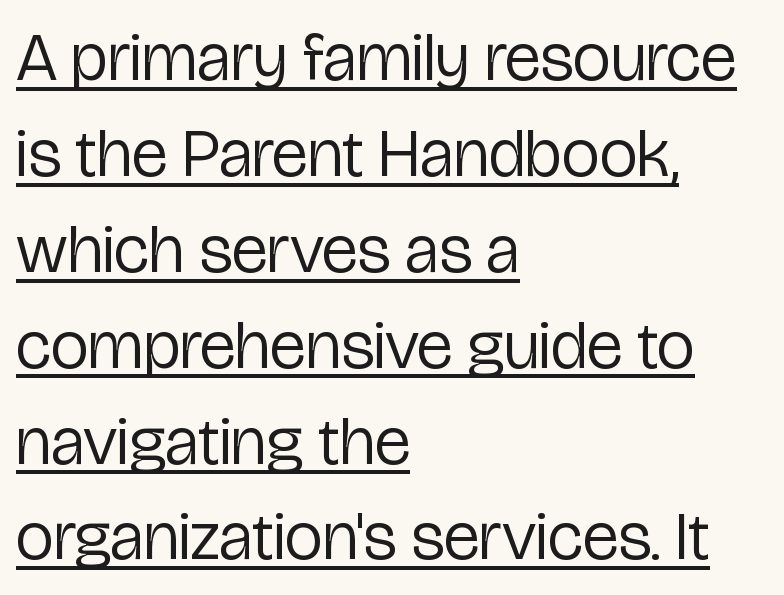
The strokes carry an ordinary text weight at most. Each letter keeps its own natural width here, so spacing adapts to shape. This is the regular roman posture of the typeface. Quick note: underline on. Line beginnings align vertically; line endings do not. Leading matches the norm, producing a regular column.
